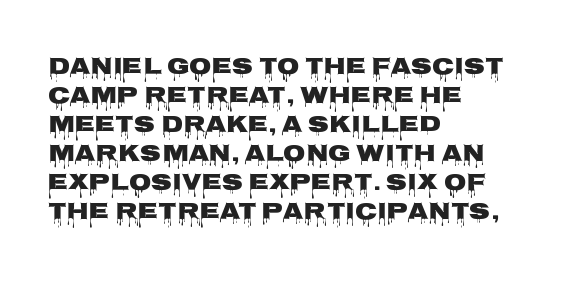
{"italic": "no", "underline": "no", "align": "left", "line_spacing": "normal", "line_spacing_ratio": 1.26, "letter_spacing": "normal", "letter_spacing_em": 0.0, "glyph_px": 23}
